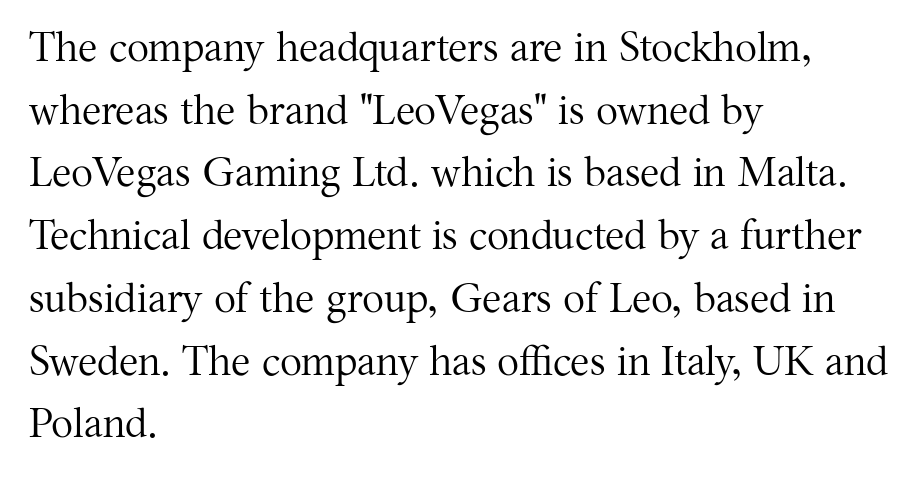
Q: Is the text bold? A: No.
Q: Is the text italic (slanted)? A: No, it is upright.
Q: Is the typeface a serif or a sans-serif typeface? A: Serif.
Q: Is the text underlined? A: No.
Q: How is the paragraph aligned? A: Left-aligned.
Q: Is the spacing between letters normal or unusually wide? A: Normal.
Q: Is the spacing between lines tight, normal or loose? A: Normal.
Q: Width (condensed, normal, or wide)? A: Normal.
Q: Stroke contrast? A: Medium.
Q: x-height? A: Medium.
Q: Monospaced? A: No.
